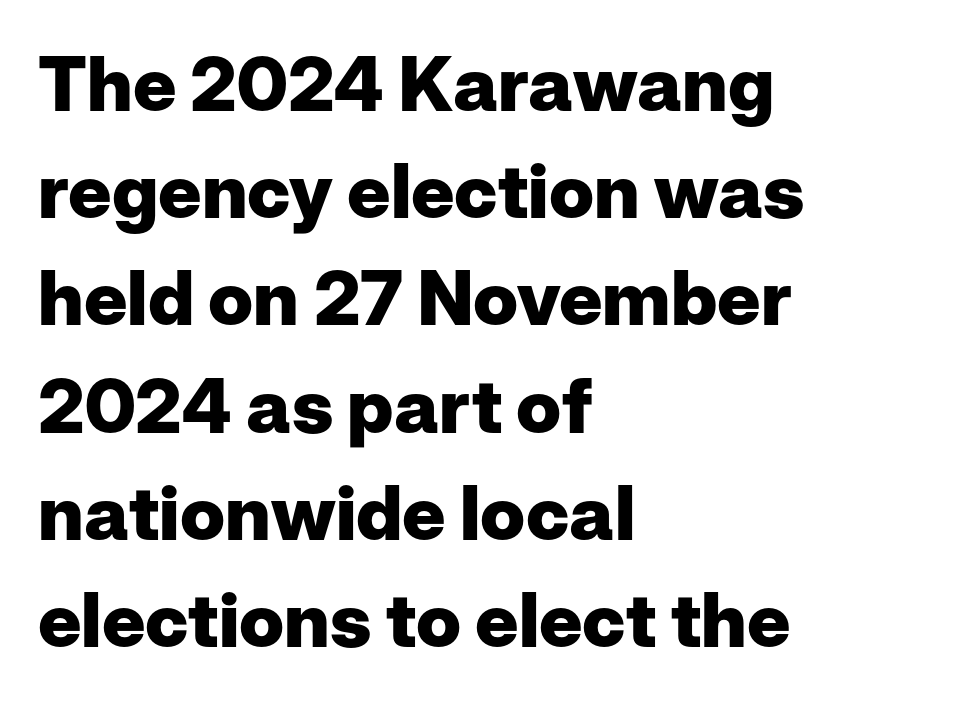
{"serif": "no", "italic": "no", "bold": "yes", "weight": "heavy", "width": "normal", "stroke_contrast": "low", "x_height": "medium", "monospaced": "no", "underline": "no", "align": "left", "line_spacing": "normal", "line_spacing_ratio": 1.43, "letter_spacing": "normal", "letter_spacing_em": 0.0, "glyph_px": 75}
